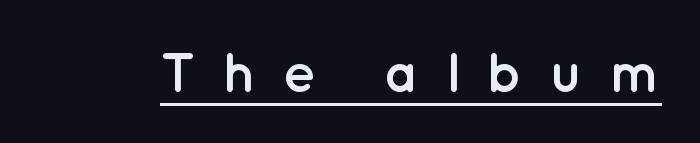
{"serif": "no", "italic": "no", "bold": "yes", "weight": "semibold", "width": "normal", "stroke_contrast": "low", "x_height": "medium", "monospaced": "no", "underline": "yes", "letter_spacing": "wide", "letter_spacing_em": 0.48, "glyph_px": 55}
